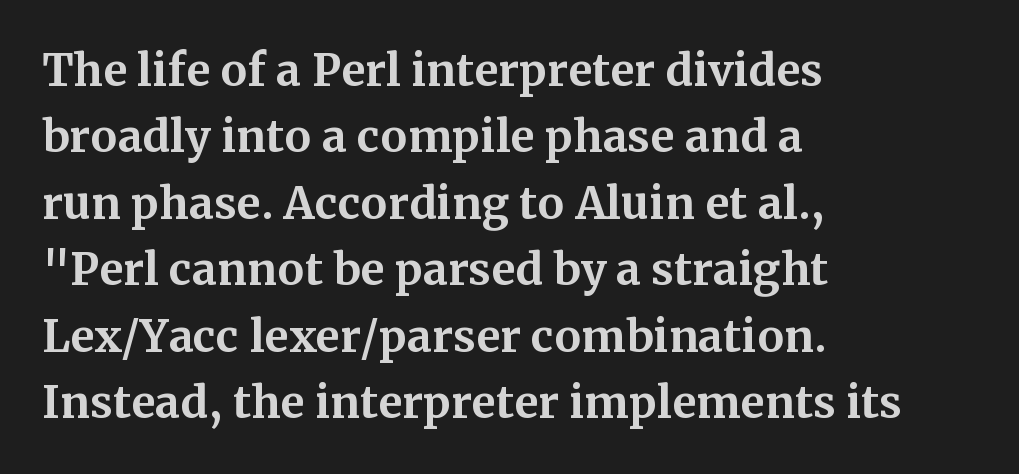
{"serif": "yes", "italic": "no", "bold": "yes", "weight": "bold", "width": "normal", "stroke_contrast": "medium", "x_height": "medium", "monospaced": "no", "underline": "no", "align": "left", "line_spacing": "normal", "line_spacing_ratio": 1.51, "letter_spacing": "normal", "letter_spacing_em": 0.0, "glyph_px": 44}
